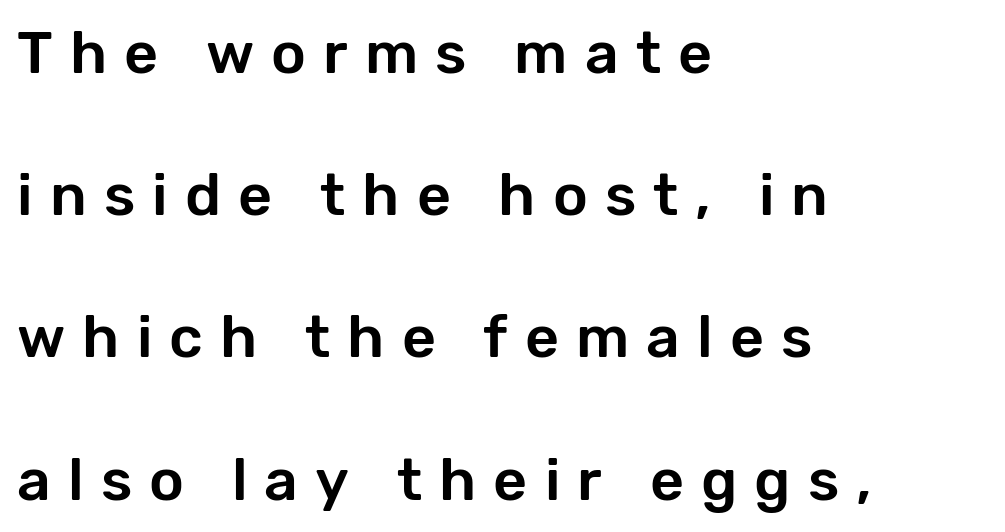
The image shows 59 px sans-serif type, upright; set left-aligned, loose line spacing (2.41x), unusually wide letter spacing (+0.29 em), not underlined; low stroke contrast and a medium x-height.
